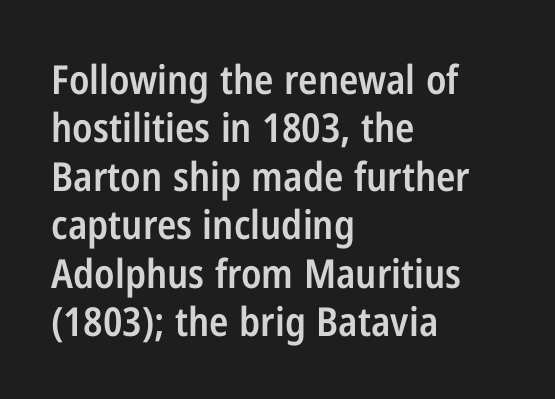
{"serif": "no", "italic": "no", "bold": "semi", "weight": "semibold", "width": "condensed", "stroke_contrast": "low", "x_height": "medium", "monospaced": "no", "underline": "no", "align": "left", "line_spacing_ratio": 1.21, "letter_spacing": "normal", "letter_spacing_em": 0.0, "glyph_px": 40}
